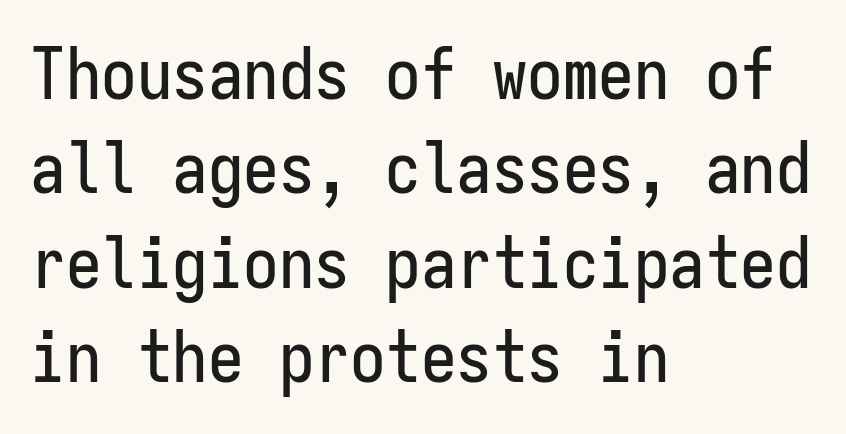
Q: Is the text italic (slanted)? A: No, it is upright.
Q: Is the typeface a serif or a sans-serif typeface? A: Sans-serif.
Q: Is the text underlined? A: No.
Q: How is the paragraph aligned? A: Left-aligned.
Q: Is the spacing between letters normal or unusually wide? A: Normal.
Q: Is the spacing between lines tight, normal or loose? A: Normal.
Q: Width (condensed, normal, or wide)? A: Condensed.
Q: Stroke contrast? A: Low.
Q: x-height? A: Medium.
Q: Monospaced? A: Yes.
